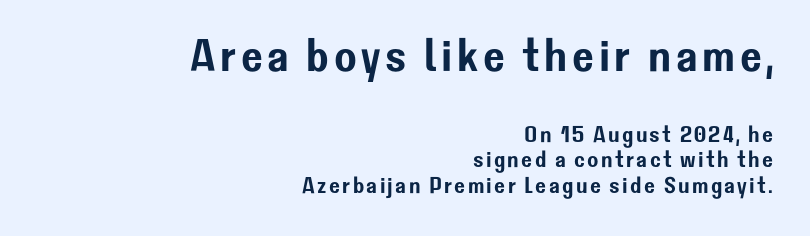
{"serif": "no", "italic": "no", "width": "normal", "stroke_contrast": "low", "x_height": "medium", "monospaced": "no", "underline": "no", "align": "right", "line_spacing": "tight", "line_spacing_ratio": 1.11, "larger_block": "first", "size_ratio": 2.0, "glyph_px": 46}
